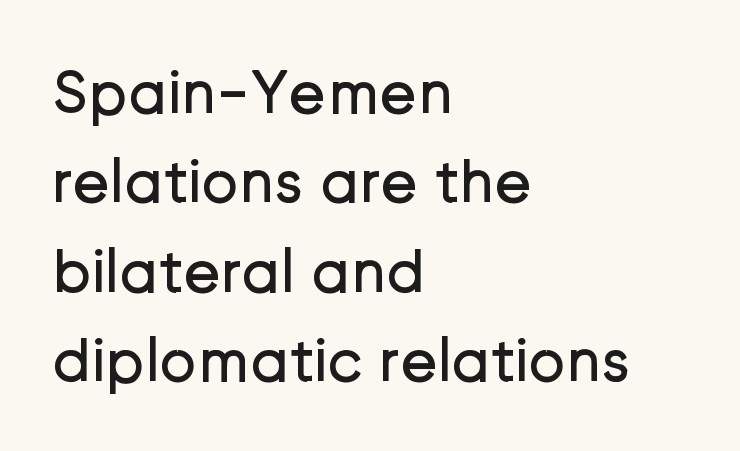
Q: Is the text bold? A: No.
Q: Is the text italic (slanted)? A: No, it is upright.
Q: Is the typeface a serif or a sans-serif typeface? A: Sans-serif.
Q: Is the text underlined? A: No.
Q: How is the paragraph aligned? A: Left-aligned.
Q: Is the spacing between letters normal or unusually wide? A: Normal.
Q: Is the spacing between lines tight, normal or loose? A: Normal.
Q: Width (condensed, normal, or wide)? A: Normal.
Q: Stroke contrast? A: Low.
Q: x-height? A: Medium.
Q: Monospaced? A: No.
